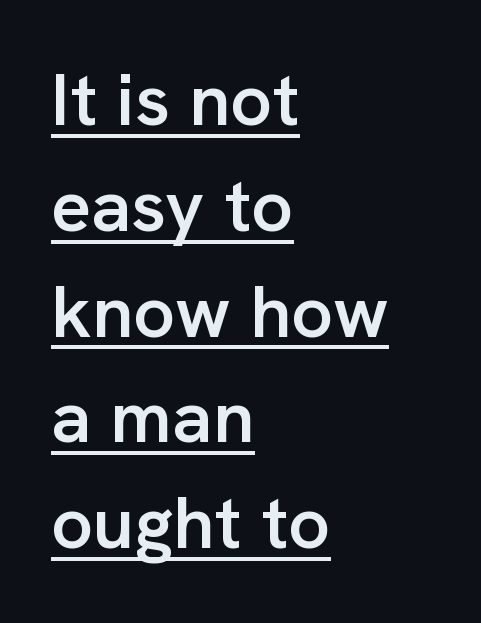
Q: Is the text bold? A: Semi-bold.
Q: Is the text italic (slanted)? A: No, it is upright.
Q: Is the typeface a serif or a sans-serif typeface? A: Sans-serif.
Q: Is the text underlined? A: Yes.
Q: How is the paragraph aligned? A: Left-aligned.
Q: Is the spacing between letters normal or unusually wide? A: Normal.
Q: Is the spacing between lines tight, normal or loose? A: Normal.
Q: Width (condensed, normal, or wide)? A: Normal.
Q: Stroke contrast? A: Low.
Q: x-height? A: Medium.
Q: Monospaced? A: No.
